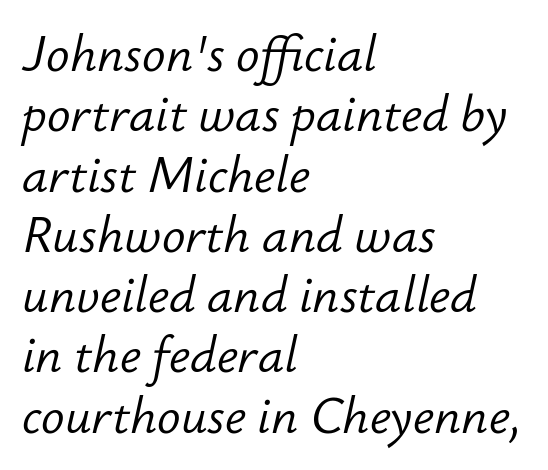
Q: Is the text bold? A: No.
Q: Is the text italic (slanted)? A: Yes, it leans right by about 12 degrees.
Q: Is the text underlined? A: No.
Q: How is the paragraph aligned? A: Left-aligned.
Q: Is the spacing between letters normal or unusually wide? A: Normal.
Q: Width (condensed, normal, or wide)? A: Normal.
Q: Stroke contrast? A: Low.
Q: x-height? A: Small.
Q: Monospaced? A: No.
